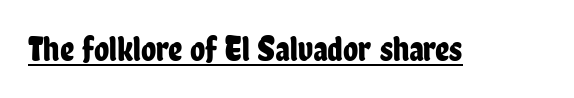
The image shows 35 px condensed sans-serif type, upright; set normal letter spacing, underlined; low stroke contrast and a medium x-height.
